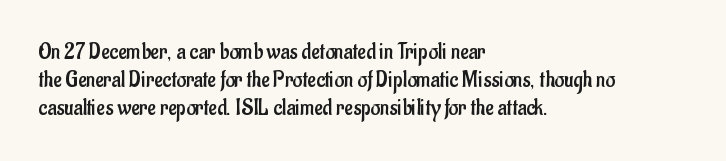
Italic: no, the glyphs are upright roman. Typeset ragged right — the left edge is the straight one. The gaps between neighbouring characters are ordinary and unremarkable. No letter is thick-stroked: the sample isn't bold. Lines of text with bare space underneath.
